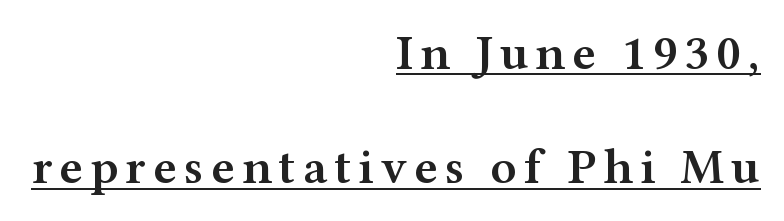
{"serif": "yes", "italic": "no", "bold": "semi", "weight": "semibold", "width": "wide", "stroke_contrast": "medium", "x_height": "medium", "monospaced": "no", "underline": "yes", "align": "right", "line_spacing": "loose", "line_spacing_ratio": 2.29, "glyph_px": 50}
